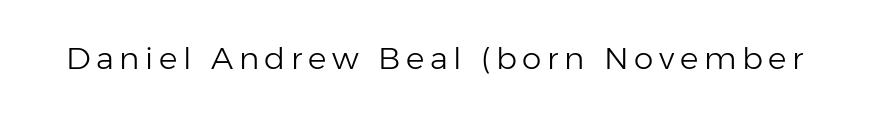
Observe the absence of serifs on each vertical stroke in this sample. Compared with a typical body face, this is equally light or lighter still. The baseline area is clear. Think of a printed novel: that variable character pitch is what you see here. Tall strokes in this sample are plumb rather than angled.
